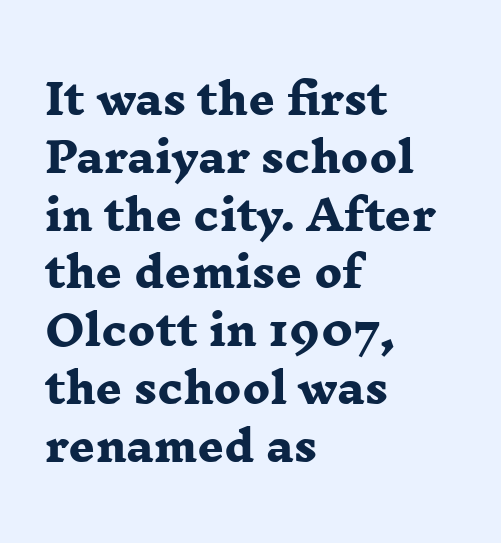
The image shows 41 px heavy, wide serif type; set left-aligned, normal line spacing (1.41x), normal letter spacing, not underlined; low stroke contrast and a medium x-height.
